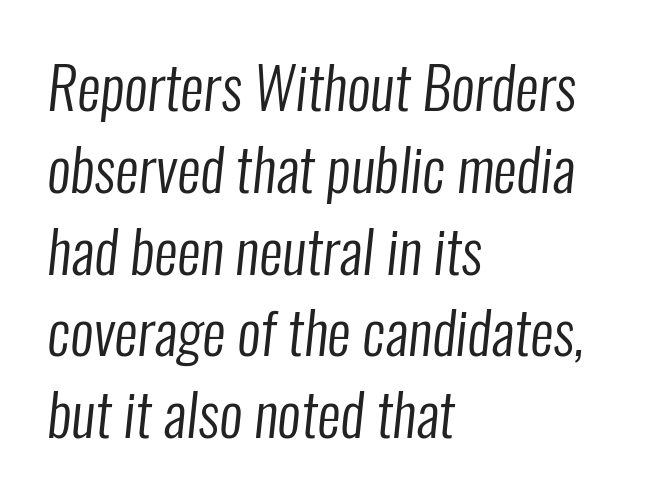
Q: Is the text bold? A: No.
Q: Is the typeface a serif or a sans-serif typeface? A: Sans-serif.
Q: Is the text underlined? A: No.
Q: How is the paragraph aligned? A: Left-aligned.
Q: Is the spacing between letters normal or unusually wide? A: Normal.
Q: Is the spacing between lines tight, normal or loose? A: Normal.
Q: Width (condensed, normal, or wide)? A: Condensed.
Q: Stroke contrast? A: Low.
Q: x-height? A: Medium.
Q: Monospaced? A: No.
